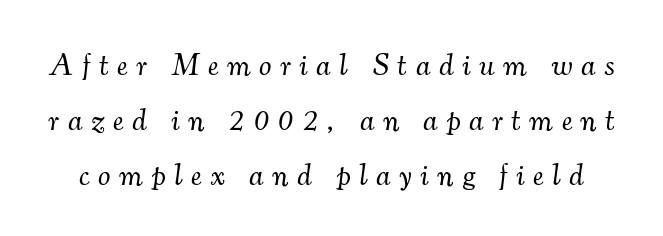
Q: Is the text bold? A: No.
Q: Is the text italic (slanted)? A: Yes, it leans right by about 7 degrees.
Q: Is the typeface a serif or a sans-serif typeface? A: Serif.
Q: Is the text underlined? A: No.
Q: Is the spacing between letters normal or unusually wide? A: Unusually wide.
Q: Width (condensed, normal, or wide)? A: Normal.
Q: Stroke contrast? A: Medium.
Q: x-height? A: Small.
Q: Monospaced? A: No.
